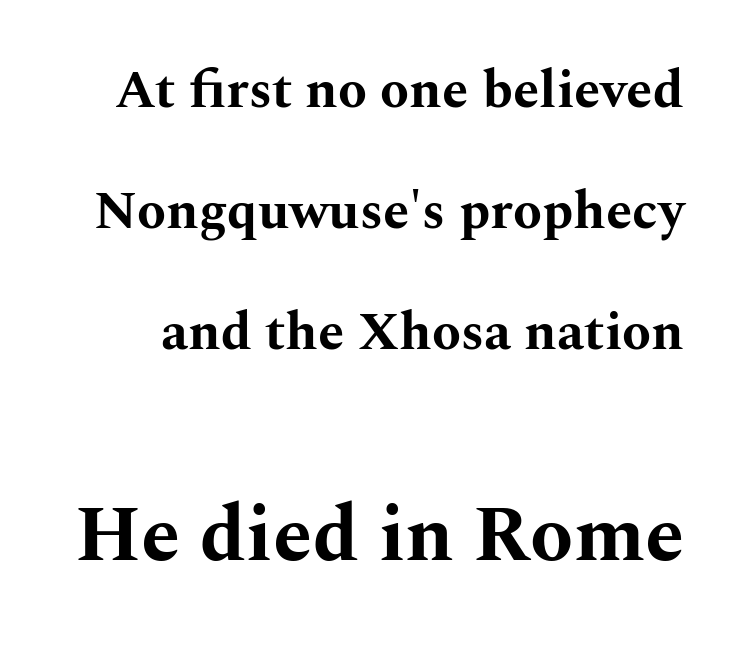
The foot of each line stays bare and open. Tracking here is standard; glyphs follow each other at the usual distance. Notice how thick the strokes are: this is what a full bold looks like. What kind of face is this? One with serifs. The passage shown is typed in a proportional face where columns would drift.
